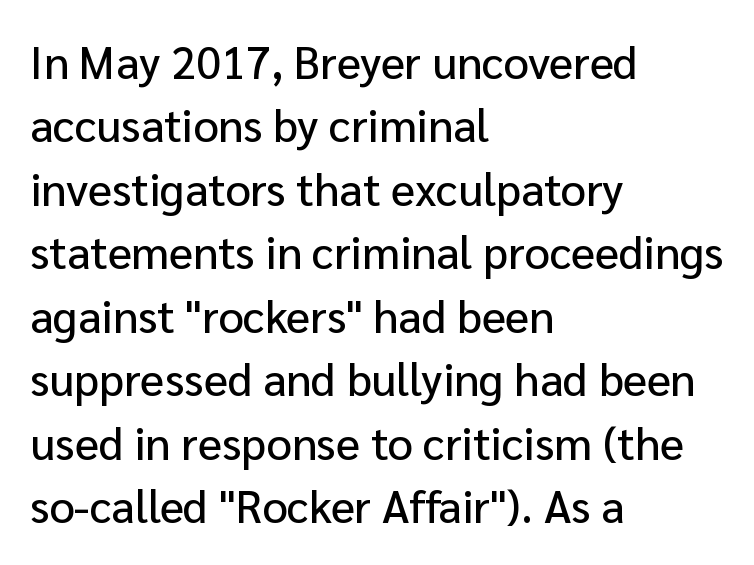
Summary of vertical rhythm: regular, with standard interline spacing. Compared with a centered layout, this one pins lines to the left instead. The lettering holds an erect, upright posture throughout. Underlining? Definitely not there.
